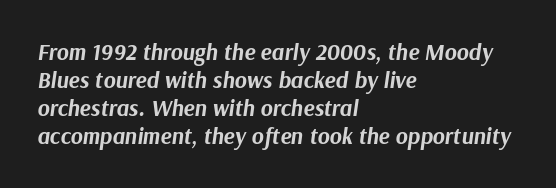
The image shows 23 px bold type, italic (leaning right); set left-aligned, line spacing 1.22x, normal letter spacing, not underlined.
